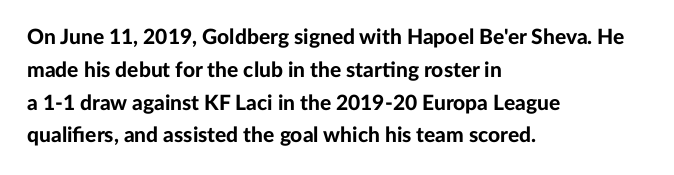
Weight check: bold — yes, fully. This rendering features lettering with no underline. This is the regular roman posture of the typeface. Is there much room between lines? A standard amount, neither cramped nor airy. No extra tracking has been applied to these lines. The rag falls on the right side of this text block.
